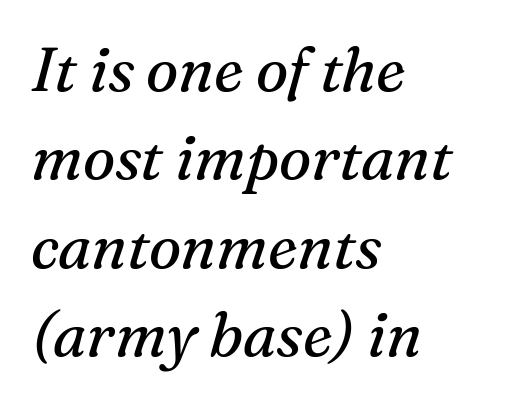
The image shows 61 px regular-weight serif type, italic (leaning right); set left-aligned, normal line spacing (1.45x), normal letter spacing, not underlined; medium stroke contrast and a medium x-height.
